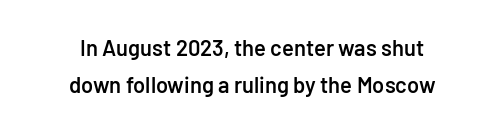
The image shows 22 px text type, upright; set centered, normal line spacing (1.7x), normal letter spacing, not underlined.
